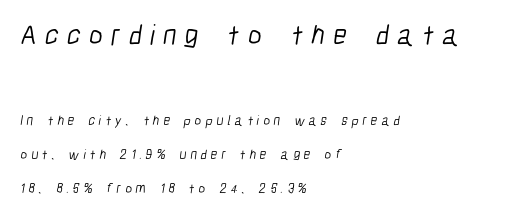
The image shows 29 px light, condensed sans-serif type; set left-aligned, loose line spacing (2.41x), unusually wide letter spacing (+0.28 em), not underlined; the first (top) block is 2.07x larger; low stroke contrast and a medium x-height.
